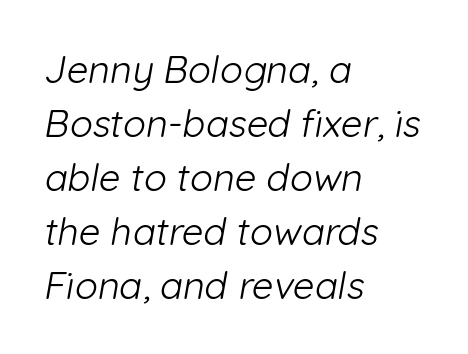
{"serif": "no", "bold": "no", "weight": "light", "width": "normal", "stroke_contrast": "low", "x_height": "medium", "monospaced": "no", "underline": "no", "align": "left", "line_spacing": "normal", "line_spacing_ratio": 1.42, "letter_spacing": "normal", "letter_spacing_em": 0.0, "glyph_px": 38}
